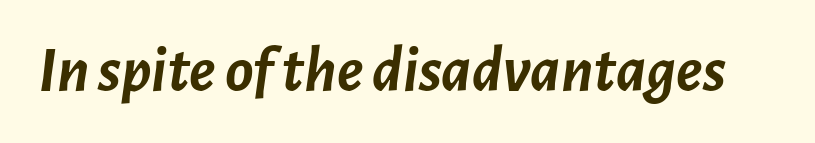
{"italic": "yes", "lean": "right", "slant_degrees": 7, "bold": "yes", "weight": "semibold", "width": "normal", "stroke_contrast": "low", "x_height": "medium", "monospaced": "no", "underline": "no", "letter_spacing": "normal", "letter_spacing_em": 0.0, "glyph_px": 66}
